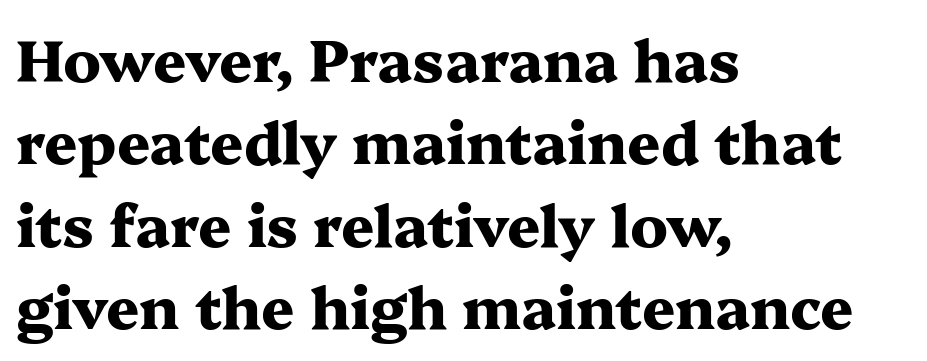
{"serif": "yes", "italic": "no", "bold": "yes", "weight": "heavy", "width": "wide", "stroke_contrast": "medium", "x_height": "medium", "monospaced": "no", "underline": "no", "align": "left", "line_spacing": "normal", "line_spacing_ratio": 1.42, "letter_spacing": "normal", "letter_spacing_em": 0.0, "glyph_px": 58}
